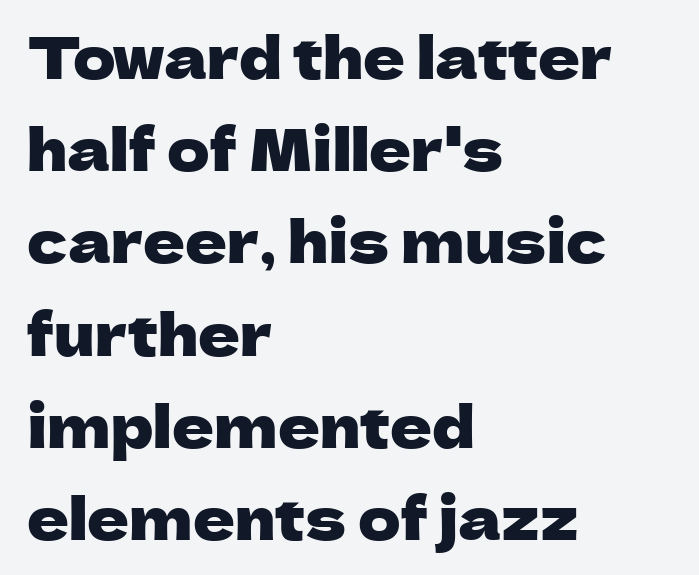
Q: Is the text italic (slanted)? A: No, it is upright.
Q: Is the typeface a serif or a sans-serif typeface? A: Sans-serif.
Q: Is the text underlined? A: No.
Q: How is the paragraph aligned? A: Left-aligned.
Q: Is the spacing between letters normal or unusually wide? A: Normal.
Q: Is the spacing between lines tight, normal or loose? A: Normal.
Q: Width (condensed, normal, or wide)? A: Normal.
Q: Stroke contrast? A: Low.
Q: x-height? A: Medium.
Q: Monospaced? A: No.
